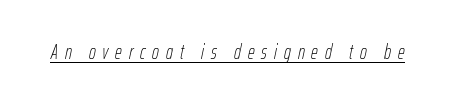
There is plenty of visible air inserted between adjacent glyphs. This is underlined copy, the kind a proofreader might mark for attention. Posture: slanted. The weight tops out at a normal text grade.
